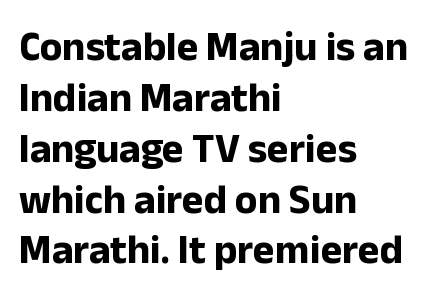
Q: Is the text bold? A: Yes.
Q: Is the text italic (slanted)? A: No, it is upright.
Q: Is the typeface a serif or a sans-serif typeface? A: Sans-serif.
Q: Is the text underlined? A: No.
Q: How is the paragraph aligned? A: Left-aligned.
Q: Is the spacing between letters normal or unusually wide? A: Normal.
Q: Width (condensed, normal, or wide)? A: Normal.
Q: Stroke contrast? A: Low.
Q: x-height? A: Medium.
Q: Monospaced? A: No.
